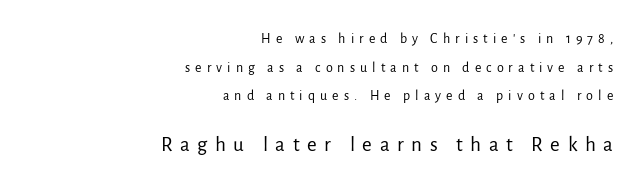
The image shows 21 px text type, upright; set right-aligned, loose line spacing (2.05x), unusually wide letter spacing (+0.36 em), not underlined; the second (bottom) block is 1.5x larger.
